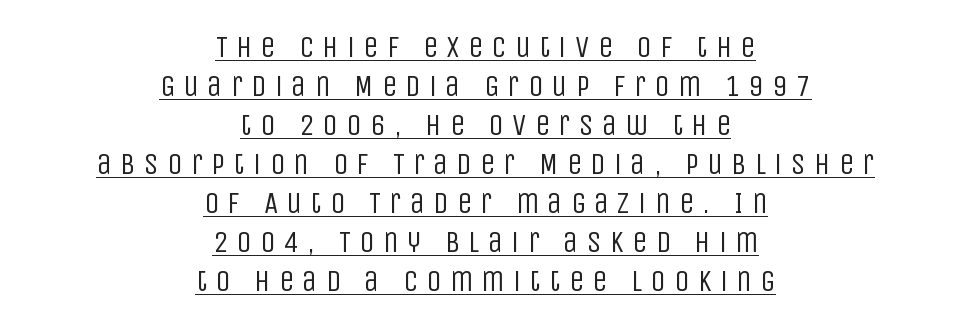
Does the type have serifs? No, each stem ends abruptly. Somebody hit Ctrl+U on this one — the words are underlined. The type sits square on the baseline with zero lean. These lines are rendered in a variable-pitch font. Honestly, the row spacing looks completely unremarkable.
